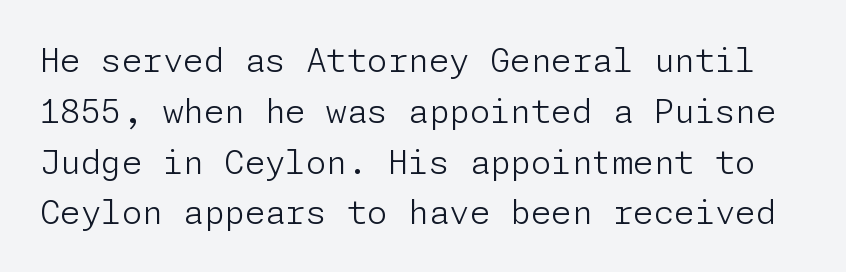
{"serif": "no", "italic": "no", "bold": "no", "weight": "light", "width": "normal", "stroke_contrast": "low", "x_height": "medium", "underline": "no", "line_spacing": "normal", "line_spacing_ratio": 1.54, "letter_spacing": "normal", "letter_spacing_em": 0.0, "glyph_px": 33}
